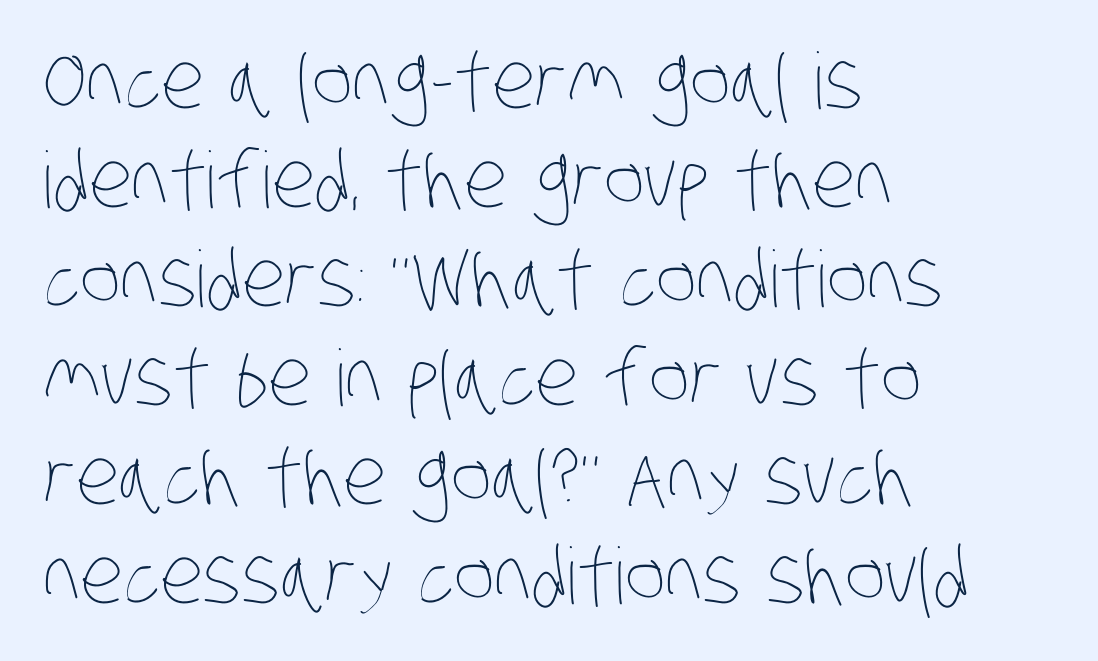
{"bold": "no", "weight": "thin", "width": "condensed", "stroke_contrast": "low", "x_height": "large", "monospaced": "no", "underline": "no", "align": "left", "line_spacing": "normal", "line_spacing_ratio": 1.27, "letter_spacing": "normal", "letter_spacing_em": 0.0, "glyph_px": 78}
